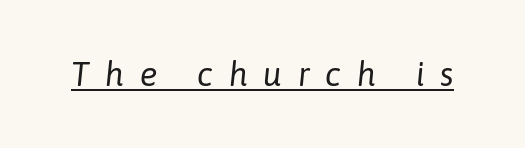
A continuous stroke trails under the words, as in a hyperlink. Loose tracking; the words dissolve into strings of separated letters. Varying glyph widths throughout — classic text-font behaviour. Compared with a typical body face, this is equally light or lighter still.
